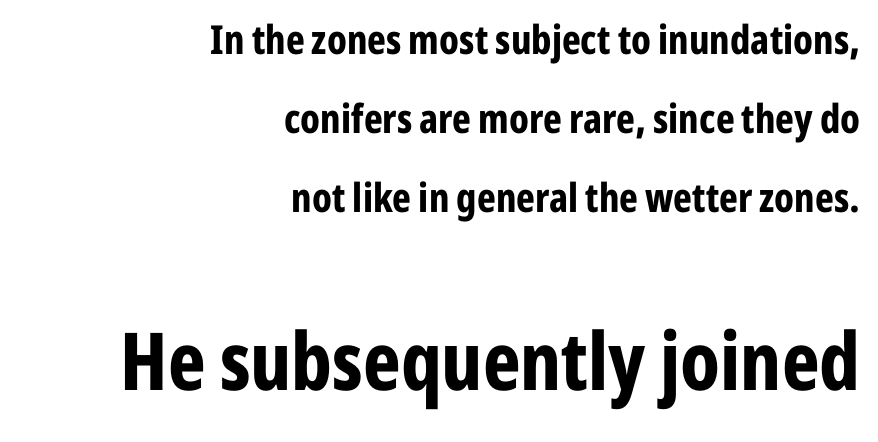
{"serif": "no", "italic": "no", "bold": "yes", "weight": "bold", "width": "condensed", "stroke_contrast": "low", "x_height": "medium", "monospaced": "no", "underline": "no", "align": "right", "line_spacing": "loose", "line_spacing_ratio": 1.97, "letter_spacing": "normal", "letter_spacing_em": 0.0, "larger_block": "second", "size_ratio": 2.0, "glyph_px": 80}
